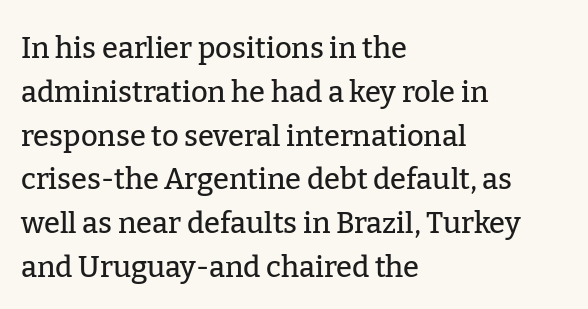
{"serif": "yes", "italic": "no", "width": "normal", "stroke_contrast": "low", "x_height": "medium", "monospaced": "no", "underline": "no", "align": "left", "line_spacing": "normal", "line_spacing_ratio": 1.51, "letter_spacing": "normal", "letter_spacing_em": 0.0, "glyph_px": 29}
